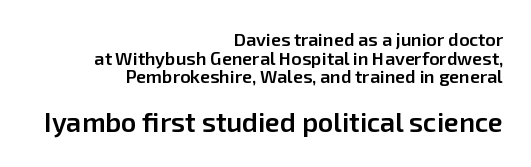
The image shows 27 px text type, upright; set right-aligned, tight line spacing (1.03x), normal letter spacing, not underlined; the second (bottom) block is 1.5x larger.
